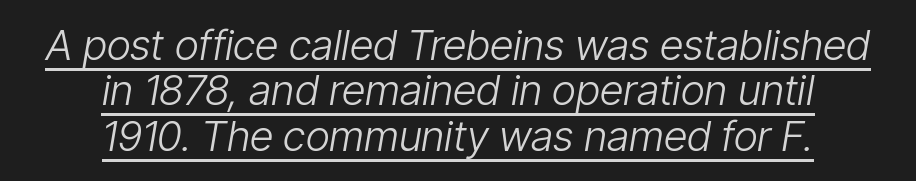
The image shows 42 px light, condensed type, italic (leaning right); set centered, tight line spacing (1.08x), normal letter spacing, underlined; low stroke contrast and a medium x-height.
